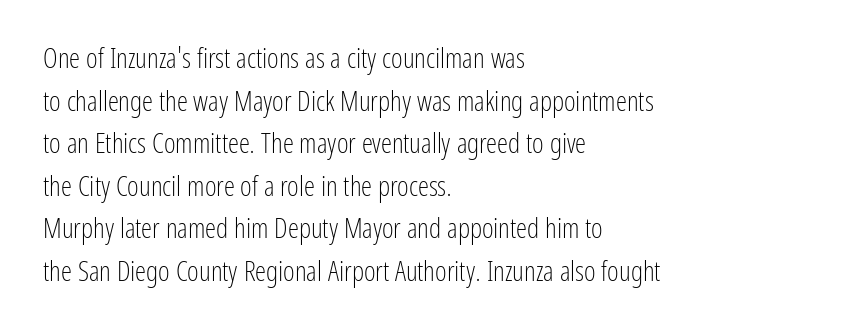
Q: Is the text bold? A: No.
Q: Is the text italic (slanted)? A: No, it is upright.
Q: Is the typeface a serif or a sans-serif typeface? A: Sans-serif.
Q: Is the text underlined? A: No.
Q: How is the paragraph aligned? A: Left-aligned.
Q: Is the spacing between letters normal or unusually wide? A: Normal.
Q: Is the spacing between lines tight, normal or loose? A: Normal.
Q: Width (condensed, normal, or wide)? A: Condensed.
Q: Stroke contrast? A: Low.
Q: x-height? A: Medium.
Q: Monospaced? A: No.
